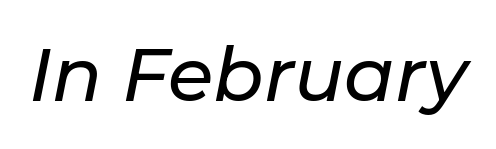
{"italic": "yes", "lean": "right", "slant_degrees": 11, "width": "normal", "stroke_contrast": "low", "x_height": "medium", "monospaced": "no", "underline": "no", "letter_spacing": "normal", "letter_spacing_em": 0.0, "glyph_px": 74}
